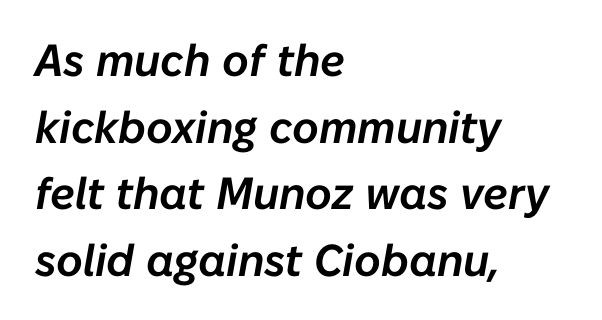
Summary of vertical rhythm: regular, with standard interline spacing. The letters advance in unequal steps, a hallmark of proportional type. Quick note: italic. Horizontally, the lines are justified to the leading edge only. The gap between lines stays unmarked.
